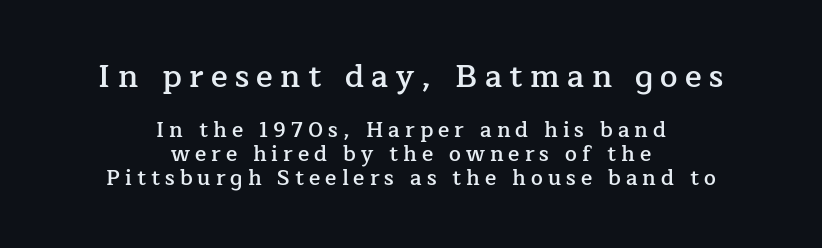
{"serif": "yes", "italic": "no", "bold": "semi", "weight": "semibold", "width": "normal", "stroke_contrast": "low", "x_height": "medium", "monospaced": "no", "underline": "no", "align": "center", "line_spacing_ratio": 1.16, "letter_spacing": "wide", "letter_spacing_em": 0.24, "larger_block": "first", "size_ratio": 1.48, "glyph_px": 31}
